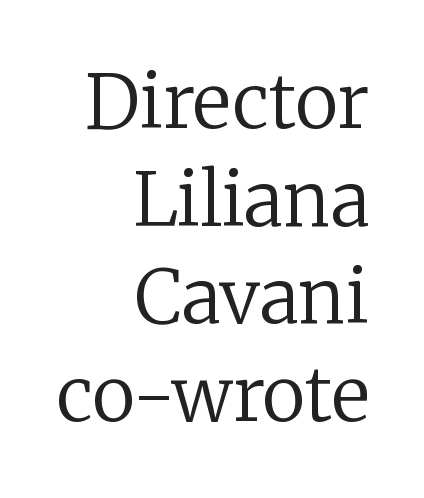
{"serif": "yes", "italic": "no", "bold": "no", "weight": "regular", "width": "normal", "stroke_contrast": "low", "x_height": "medium", "monospaced": "no", "underline": "no", "align": "right", "line_spacing": "normal", "line_spacing_ratio": 1.32, "letter_spacing": "normal", "letter_spacing_em": 0.0, "glyph_px": 74}
